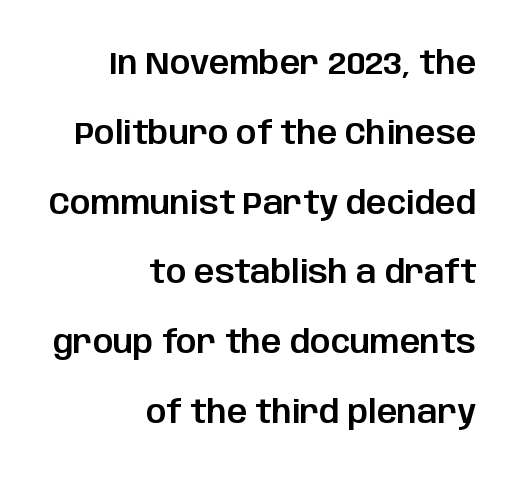
{"serif": "no", "italic": "no", "width": "normal", "stroke_contrast": "low", "x_height": "large", "monospaced": "no", "underline": "no", "align": "right", "line_spacing": "loose", "line_spacing_ratio": 2.18, "letter_spacing": "normal", "letter_spacing_em": 0.0, "glyph_px": 32}
